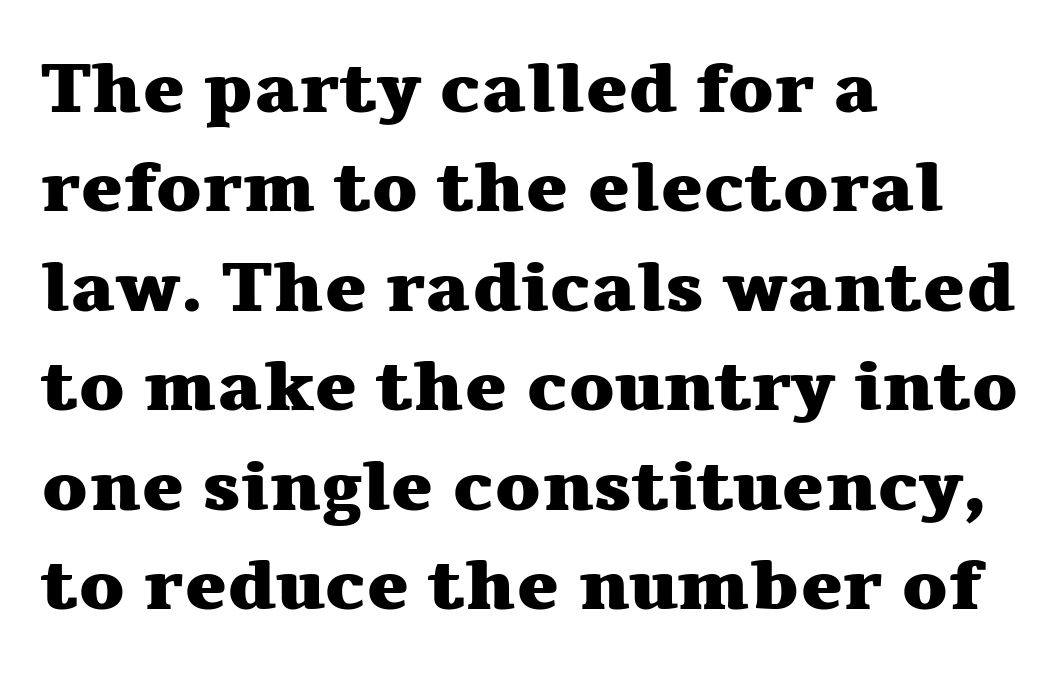
You could call the tracking neutral — neither tight nor loose. Note: serifs present on the glyphs. The lines sit at an ordinary, default distance from one another. A clean baseline with only descenders dipping below it. Is the type bold? Yes — the strokes are clearly thick and heavy. Note the varied advance widths — an 'i' is clearly narrower than an 'm'.
